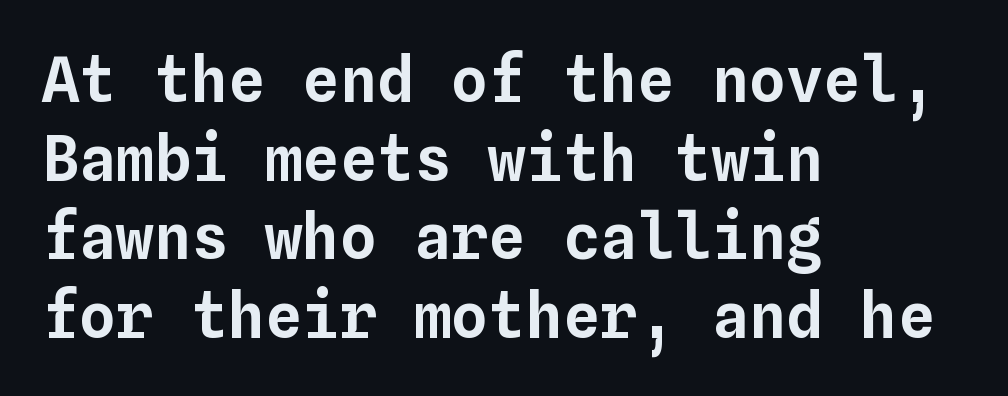
{"italic": "no", "width": "normal", "stroke_contrast": "low", "x_height": "medium", "monospaced": "yes", "underline": "no", "align": "left", "line_spacing": "normal", "line_spacing_ratio": 1.27, "letter_spacing": "normal", "letter_spacing_em": 0.0, "glyph_px": 62}
